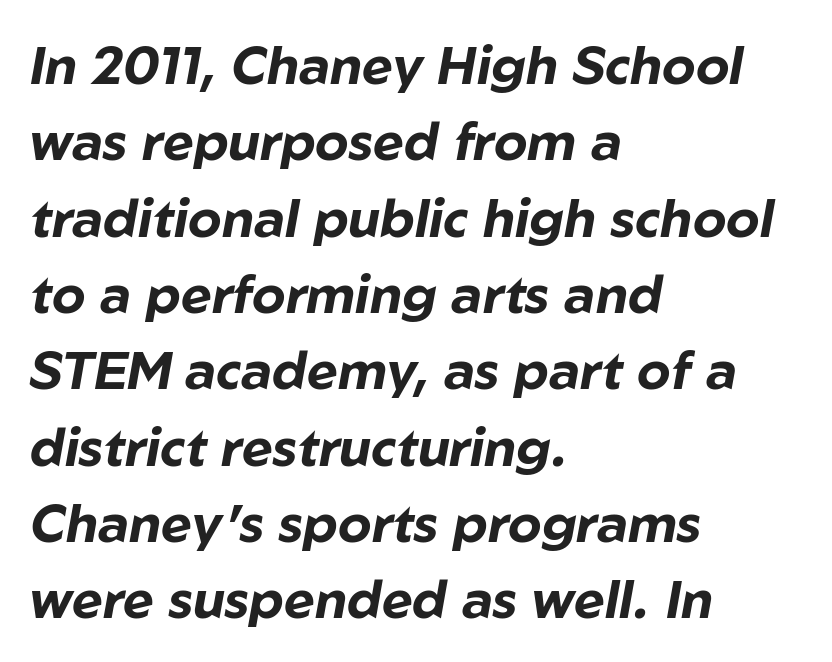
Q: Is the text bold? A: Yes.
Q: Is the text italic (slanted)? A: Yes, it leans right by about 10 degrees.
Q: Is the text underlined? A: No.
Q: How is the paragraph aligned? A: Left-aligned.
Q: Is the spacing between letters normal or unusually wide? A: Normal.
Q: Is the spacing between lines tight, normal or loose? A: Normal.
Q: Width (condensed, normal, or wide)? A: Normal.
Q: Stroke contrast? A: Low.
Q: x-height? A: Medium.
Q: Monospaced? A: No.
